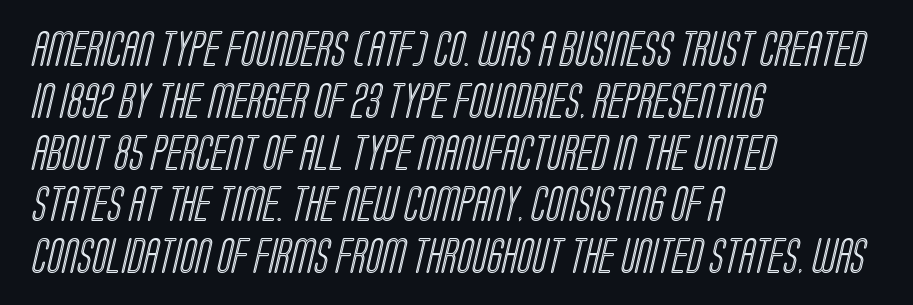
Q: Is the text underlined? A: No.
Q: How is the paragraph aligned? A: Left-aligned.
Q: Is the spacing between letters normal or unusually wide? A: Normal.
Q: Is the spacing between lines tight, normal or loose? A: Normal.
Q: Width (condensed, normal, or wide)? A: Condensed.
Q: x-height? A: Large.
Q: Monospaced? A: No.
